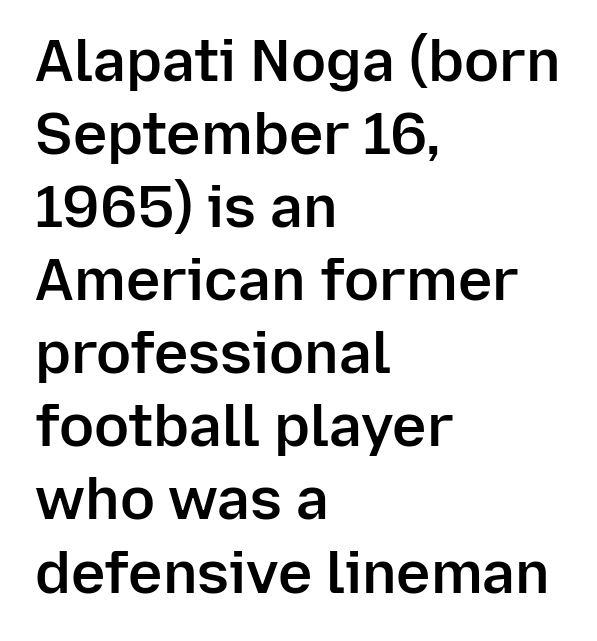
The image shows 58 px semibold sans-serif type, upright; set left-aligned, normal line spacing (1.26x), normal letter spacing, not underlined; low stroke contrast and a medium x-height.
